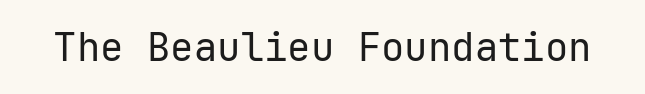
{"serif": "no", "italic": "no", "bold": "no", "weight": "regular", "width": "normal", "stroke_contrast": "low", "x_height": "medium", "monospaced": "yes", "underline": "no", "letter_spacing": "normal", "letter_spacing_em": 0.0, "glyph_px": 39}
